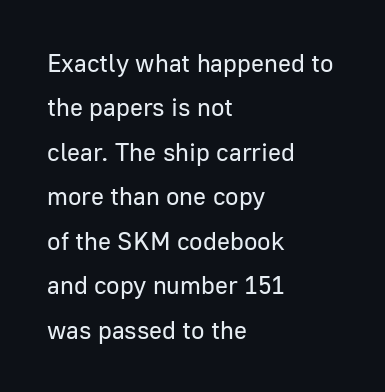
{"italic": "no", "bold": "no", "underline": "no", "align": "left", "line_spacing_ratio": 1.78, "letter_spacing": "normal", "letter_spacing_em": 0.0, "glyph_px": 25}
